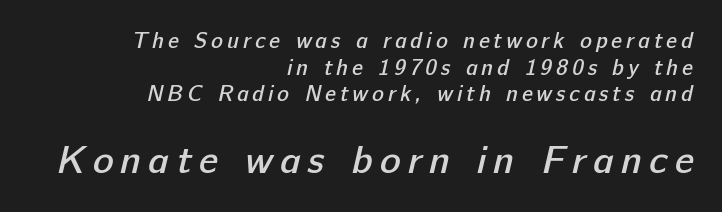
{"serif": "no", "bold": "semi", "weight": "semibold", "width": "normal", "stroke_contrast": "low", "x_height": "medium", "monospaced": "no", "underline": "no", "align": "right", "line_spacing_ratio": 1.21, "larger_block": "second", "size_ratio": 1.77, "glyph_px": 39}
